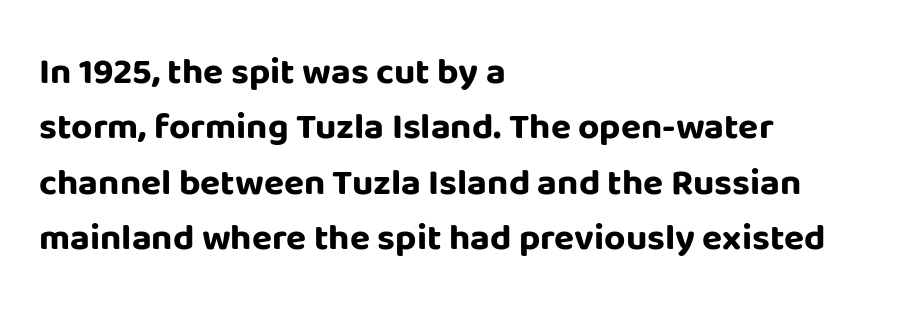
The passage shown stacks its lines at a standard gap. The rendering uses natural spacing where letterforms have individual widths. The axis of the letterforms is exactly vertical. A sans-serif font was chosen for this passage. The typesetter chose a ragged-right arrangement here. The foot of each line stays bare and open.
